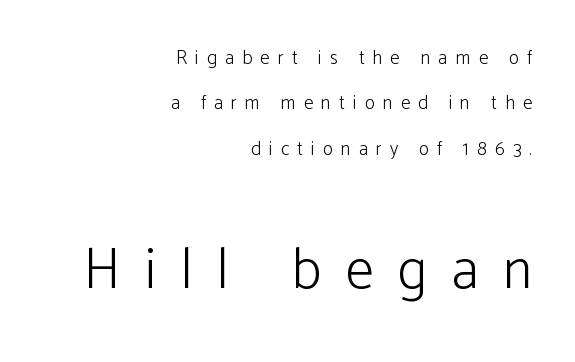
{"serif": "no", "italic": "no", "bold": "no", "weight": "light", "width": "normal", "stroke_contrast": "low", "x_height": "medium", "monospaced": "no", "underline": "no", "align": "right", "line_spacing": "loose", "line_spacing_ratio": 2.39, "letter_spacing": "wide", "letter_spacing_em": 0.43, "larger_block": "second", "size_ratio": 3.0, "glyph_px": 57}
